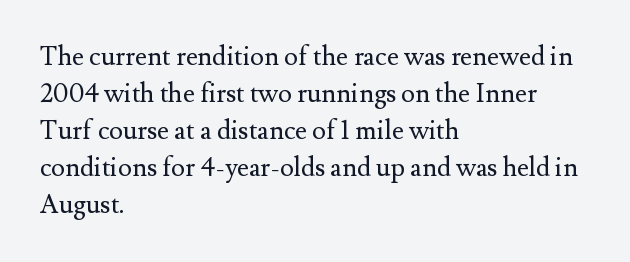
Rule under the text: the space is simply empty. The tracking reads as untouched default to a designer's eye. Compared with a typical body face, this is equally light or lighter still. A student would call this left alignment; a typographer would say flush left, rag right. The rows are spaced the way most documents space them.
